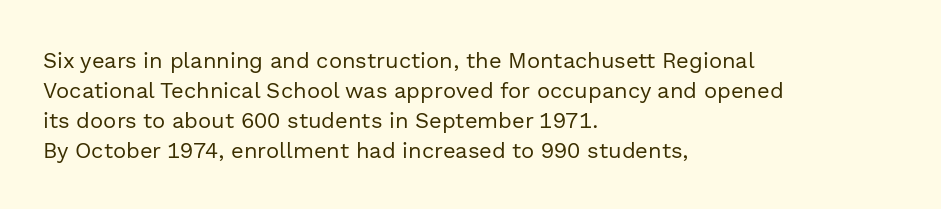
Reading down the column, the eye jumps a familiar distance to each next line. Left-aligned paragraph, ragged on the right. Check under the words: just untouched page. Nope, not italic — everything's standing straight.
